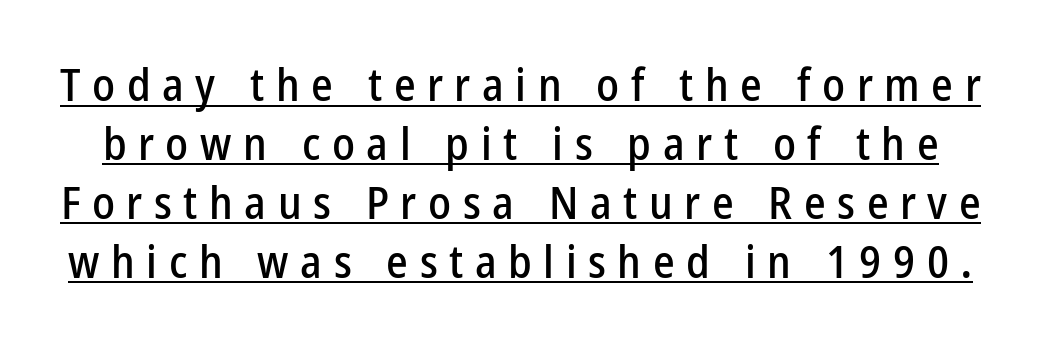
{"serif": "no", "italic": "no", "width": "condensed", "stroke_contrast": "low", "x_height": "medium", "monospaced": "no", "underline": "yes", "line_spacing": "normal", "line_spacing_ratio": 1.28, "letter_spacing": "wide", "letter_spacing_em": 0.25, "glyph_px": 46}
